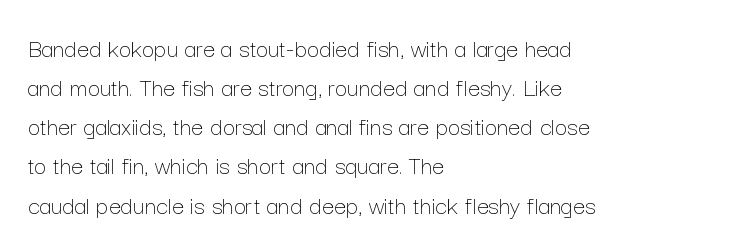
Q: Is the text bold? A: No.
Q: Is the text italic (slanted)? A: No, it is upright.
Q: Is the text underlined? A: No.
Q: How is the paragraph aligned? A: Left-aligned.
Q: Is the spacing between letters normal or unusually wide? A: Normal.
Q: Is the spacing between lines tight, normal or loose? A: Normal.
